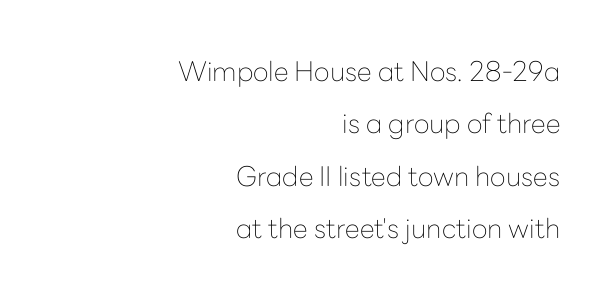
The image shows 27 px text type, upright; set right-aligned, loose line spacing (1.94x), normal letter spacing, not underlined.
